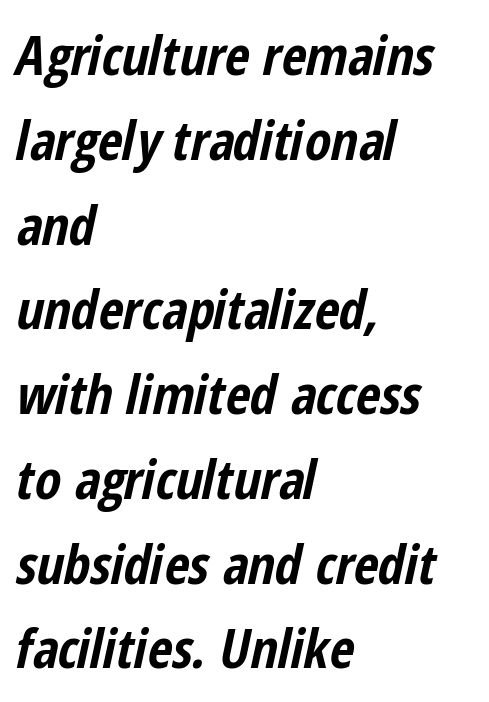
The image shows 54 px bold, condensed type, italic (leaning right); set left-aligned, normal line spacing (1.57x), normal letter spacing, not underlined; low stroke contrast and a medium x-height.
